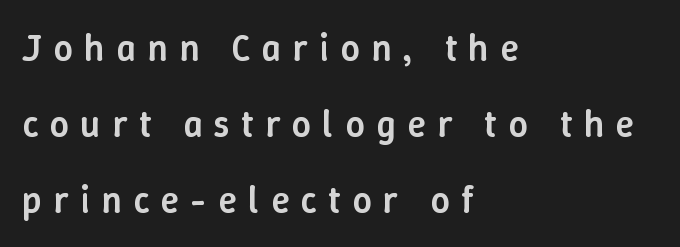
Q: Is the text bold? A: Semi-bold.
Q: Is the text italic (slanted)? A: No, it is upright.
Q: Is the text underlined? A: No.
Q: How is the paragraph aligned? A: Left-aligned.
Q: Is the spacing between letters normal or unusually wide? A: Unusually wide.
Q: Is the spacing between lines tight, normal or loose? A: Loose.
Q: Width (condensed, normal, or wide)? A: Normal.
Q: Stroke contrast? A: Low.
Q: x-height? A: Medium.
Q: Monospaced? A: No.
